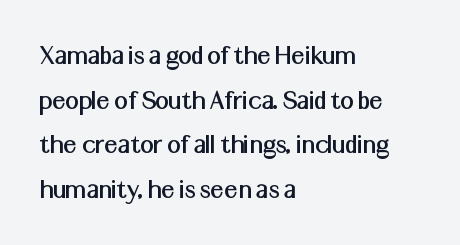
Regular leading. The passage shown has conventional tracking throughout. Tall strokes in this sample are plumb rather than angled. Rule under the text: the space is simply empty. A typesetter would label this face a sans. The paragraph shown leans on its left margin.
